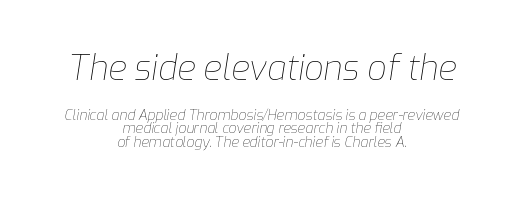
{"italic": "yes", "lean": "right", "slant_degrees": 9, "bold": "no", "weight": "thin", "width": "normal", "stroke_contrast": "low", "x_height": "medium", "monospaced": "no", "underline": "no", "align": "center", "line_spacing": "tight", "line_spacing_ratio": 0.96, "letter_spacing": "normal", "letter_spacing_em": 0.0, "larger_block": "first", "size_ratio": 2.43, "glyph_px": 34}
